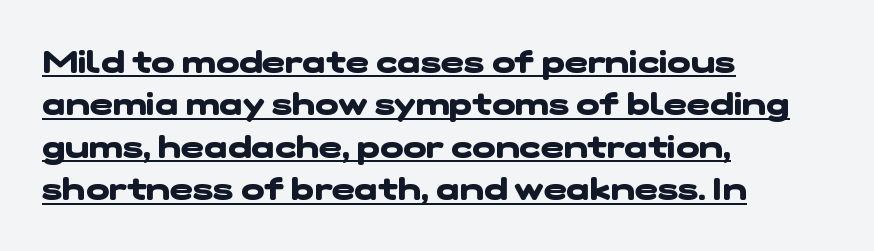
{"serif": "no", "bold": "yes", "weight": "heavy", "width": "wide", "stroke_contrast": "low", "x_height": "medium", "monospaced": "no", "underline": "yes", "align": "left", "line_spacing": "normal", "line_spacing_ratio": 1.37, "letter_spacing": "normal", "letter_spacing_em": 0.0, "glyph_px": 31}
